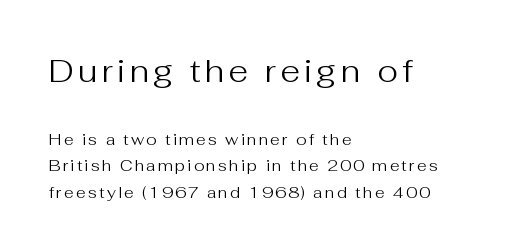
The image shows 32 px regular-weight sans-serif type, upright; set left-aligned, normal line spacing (1.66x), not underlined; the first (top) block is 2.0x larger; medium stroke contrast and a medium x-height.
